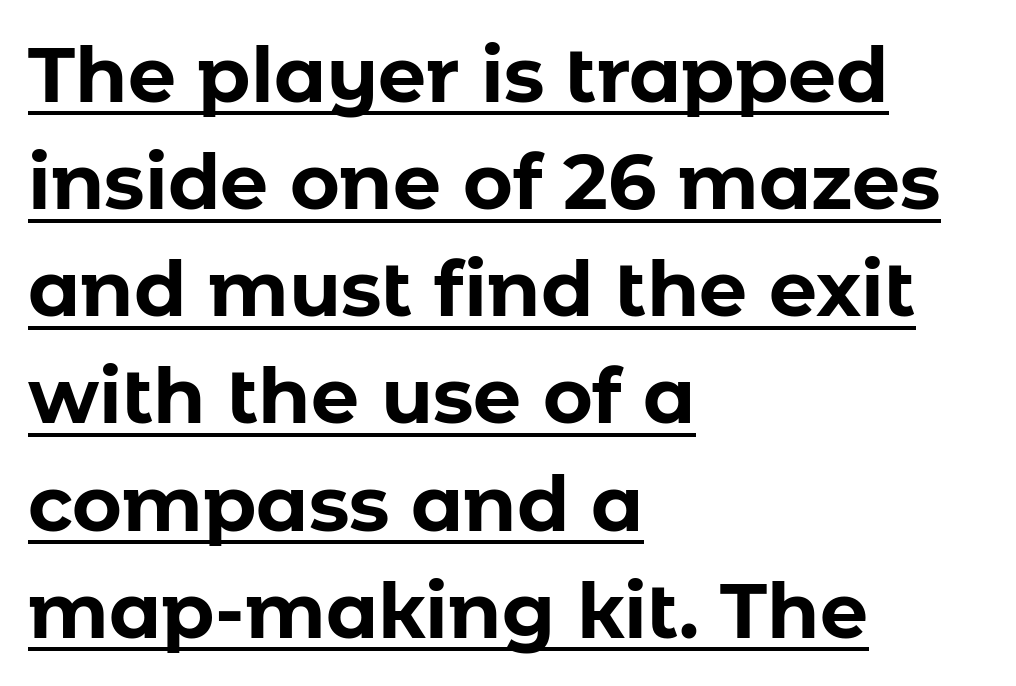
{"serif": "no", "italic": "no", "bold": "yes", "weight": "bold", "width": "normal", "stroke_contrast": "low", "x_height": "medium", "monospaced": "no", "underline": "yes", "align": "left", "line_spacing": "normal", "line_spacing_ratio": 1.41, "letter_spacing": "normal", "letter_spacing_em": 0.0, "glyph_px": 76}
